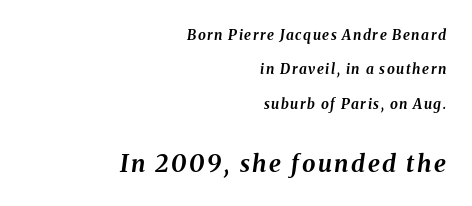
The image shows 24 px bold type, italic (leaning right); set right-aligned, loose line spacing (2.45x), not underlined; the second (bottom) block is 1.71x larger.
